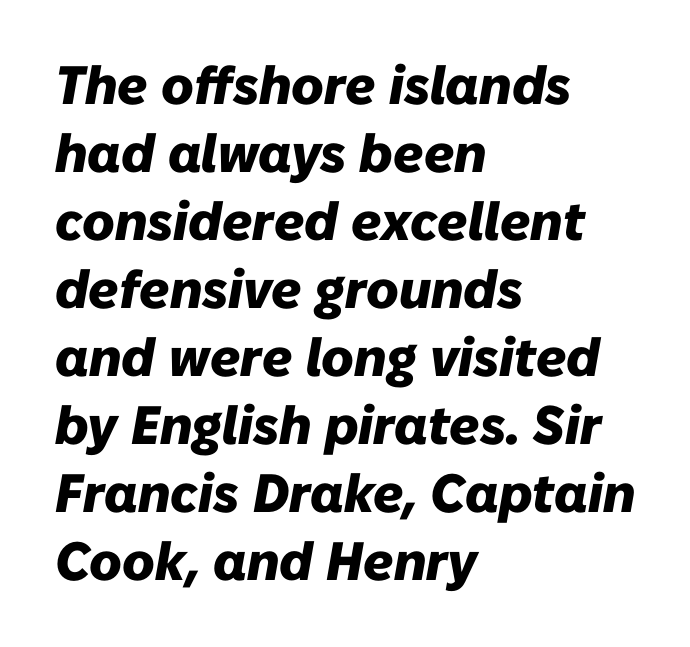
{"italic": "yes", "lean": "right", "slant_degrees": 10, "bold": "yes", "weight": "heavy", "width": "normal", "stroke_contrast": "low", "x_height": "medium", "monospaced": "no", "underline": "no", "align": "left", "line_spacing": "normal", "line_spacing_ratio": 1.26, "letter_spacing": "normal", "letter_spacing_em": 0.0, "glyph_px": 54}
